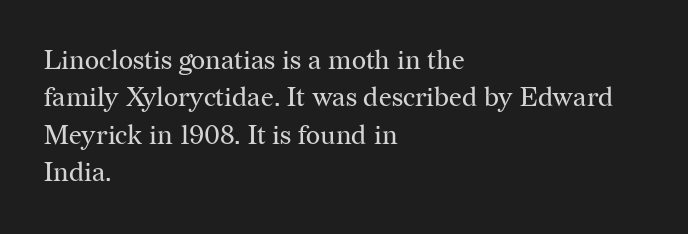
{"italic": "no", "bold": "no", "underline": "no", "align": "left", "line_spacing": "normal", "line_spacing_ratio": 1.38, "letter_spacing": "normal", "letter_spacing_em": 0.0, "glyph_px": 27}
